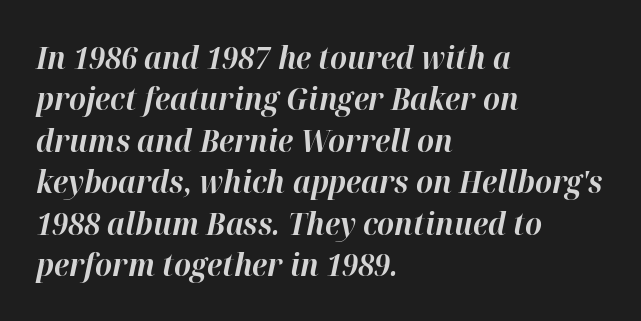
Descenders hang freely into open space. Spacing verdict: proportional, widths tailored to each character. The rows are spaced the way most documents space them. This is oblique type, the kind used for emphasis or titles. What stands out about the letter spacing? Nothing — it is the standard amount. The rag falls on the right side of this text block.
